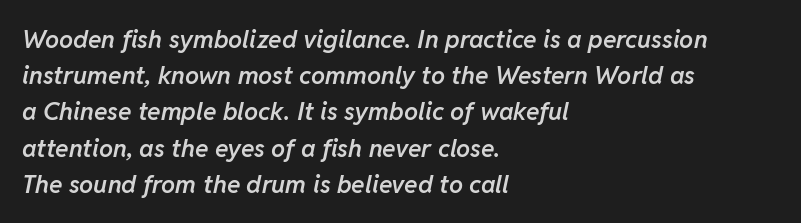
Q: Is the text bold? A: Semi-bold.
Q: Is the text italic (slanted)? A: Yes, it leans right by about 11 degrees.
Q: Is the text underlined? A: No.
Q: How is the paragraph aligned? A: Left-aligned.
Q: Is the spacing between letters normal or unusually wide? A: Normal.
Q: Is the spacing between lines tight, normal or loose? A: Normal.
